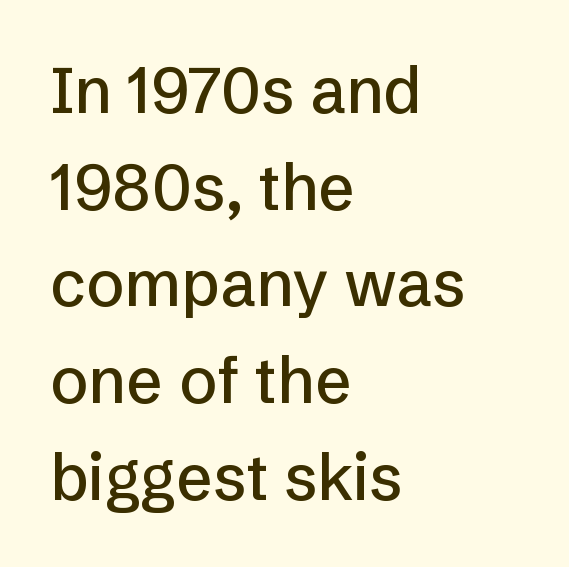
{"serif": "no", "italic": "no", "width": "normal", "stroke_contrast": "low", "x_height": "medium", "monospaced": "no", "underline": "no", "align": "left", "line_spacing": "normal", "line_spacing_ratio": 1.51, "letter_spacing": "normal", "letter_spacing_em": 0.0, "glyph_px": 64}
